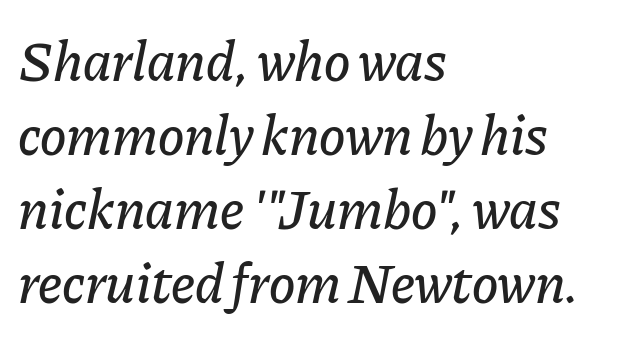
The image shows 56 px text type, italic (leaning right); set left-aligned, normal line spacing (1.32x), normal letter spacing, not underlined; low stroke contrast and a medium x-height.
